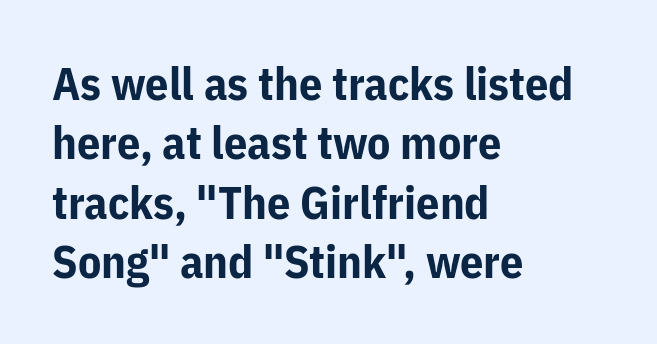
{"serif": "no", "italic": "no", "bold": "yes", "weight": "bold", "width": "normal", "stroke_contrast": "low", "x_height": "medium", "monospaced": "no", "underline": "no", "align": "left", "line_spacing": "normal", "line_spacing_ratio": 1.29, "letter_spacing": "normal", "letter_spacing_em": 0.0, "glyph_px": 46}
